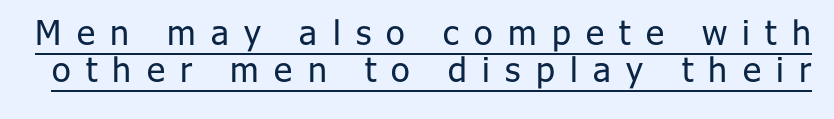
{"serif": "no", "italic": "no", "bold": "no", "weight": "regular", "width": "normal", "stroke_contrast": "low", "x_height": "medium", "monospaced": "no", "underline": "yes", "line_spacing": "tight", "line_spacing_ratio": 1.1, "letter_spacing": "wide", "letter_spacing_em": 0.45, "glyph_px": 34}
